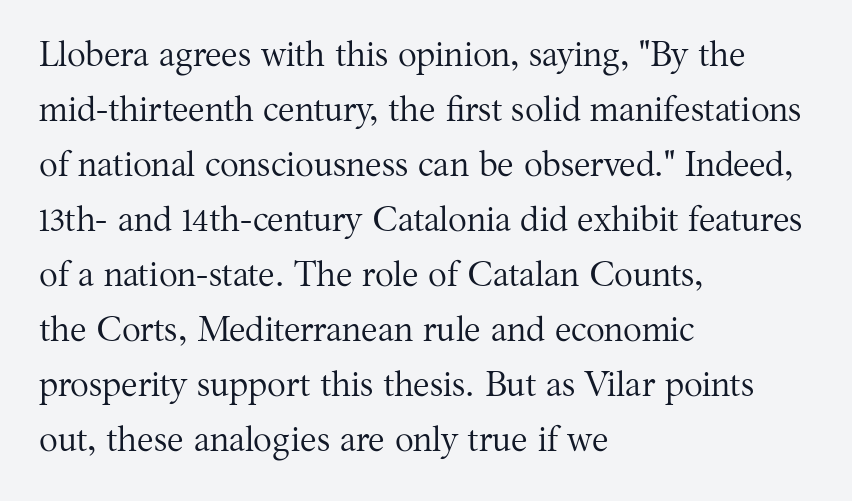
{"serif": "yes", "italic": "no", "bold": "no", "weight": "regular", "width": "normal", "stroke_contrast": "medium", "x_height": "medium", "monospaced": "no", "underline": "no", "align": "left", "line_spacing": "normal", "line_spacing_ratio": 1.57, "letter_spacing": "normal", "letter_spacing_em": 0.0, "glyph_px": 35}
